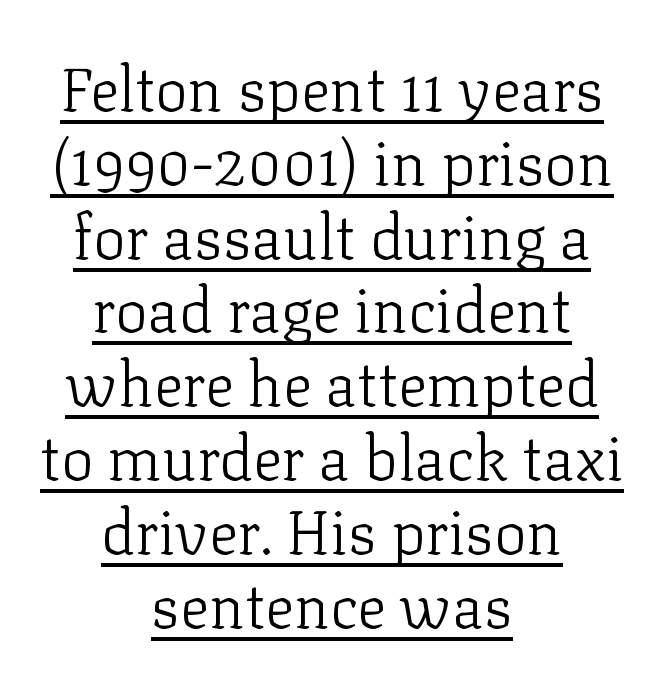
Stems here are at most as thick as an everyday book face. Teacher's note: observe the equal gaps on both sides — that is centered alignment. The letters advance in unequal steps, a hallmark of proportional type. A roman cut, with each character standing at attention.
